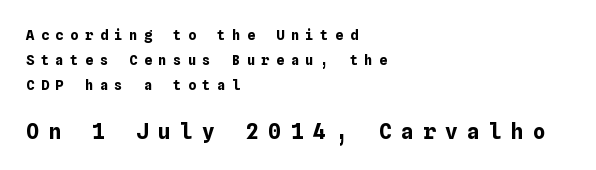
Check the space under the baseline: it is left empty. Tall strokes in this sample are plumb rather than angled. Scale increases going downward across the two blocks. Chunky letters — that's bold for sure. Caption: expanded tracking, letters set apart. The rag falls on the right side of this text block.
